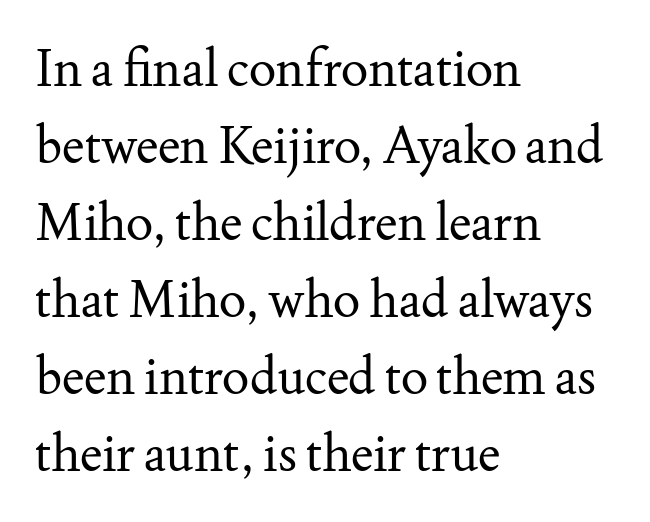
{"serif": "yes", "italic": "no", "bold": "no", "weight": "regular", "width": "normal", "stroke_contrast": "medium", "x_height": "small", "monospaced": "no", "underline": "no", "align": "left", "line_spacing": "normal", "line_spacing_ratio": 1.51, "letter_spacing": "normal", "letter_spacing_em": 0.0, "glyph_px": 51}
